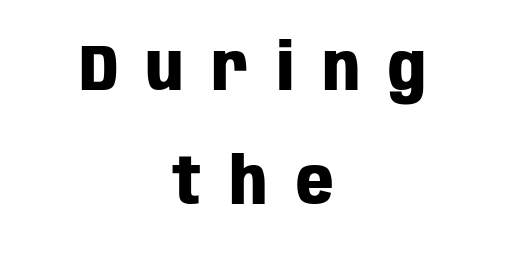
The image shows 65 px heavy, condensed sans-serif type, upright; set centered, line spacing 1.75x, unusually wide letter spacing (+0.44 em), not underlined; low stroke contrast and a large x-height.
